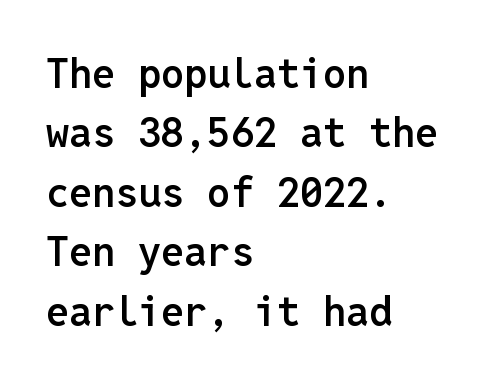
Nope, no serifs anywhere on these letters. You could call the tracking neutral — neither tight nor loose. Firm but not heavy-handed strokes: this text is semibold. Rendered with straight, roman letterforms. Casual observation: everything's shoved over to the left.
